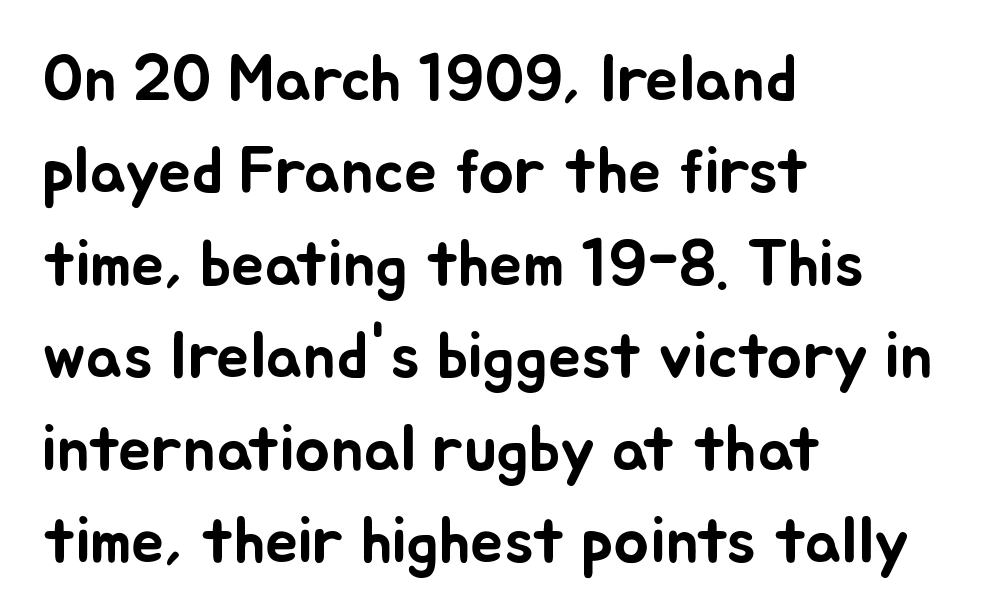
The image shows 66 px text type, upright; set left-aligned, normal line spacing (1.4x), normal letter spacing, not underlined; low stroke contrast and a small x-height.
